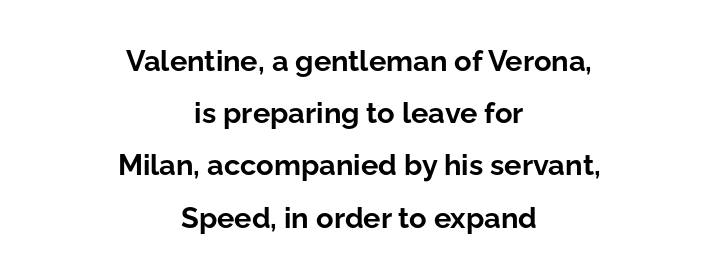
Q: Is the text bold? A: Yes.
Q: Is the text italic (slanted)? A: No, it is upright.
Q: Is the typeface a serif or a sans-serif typeface? A: Sans-serif.
Q: Is the text underlined? A: No.
Q: How is the paragraph aligned? A: Centered.
Q: Is the spacing between letters normal or unusually wide? A: Normal.
Q: Width (condensed, normal, or wide)? A: Normal.
Q: Stroke contrast? A: Low.
Q: x-height? A: Medium.
Q: Monospaced? A: No.
